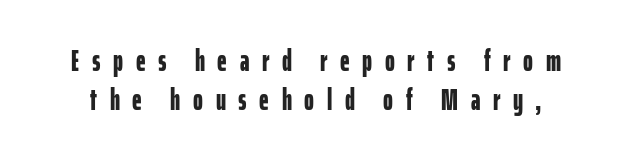
Q: Is the text bold? A: Yes.
Q: Is the text italic (slanted)? A: No, it is upright.
Q: Is the typeface a serif or a sans-serif typeface? A: Sans-serif.
Q: Is the text underlined? A: No.
Q: Is the spacing between letters normal or unusually wide? A: Unusually wide.
Q: Is the spacing between lines tight, normal or loose? A: Normal.
Q: Width (condensed, normal, or wide)? A: Condensed.
Q: Stroke contrast? A: Low.
Q: x-height? A: Medium.
Q: Monospaced? A: No.
